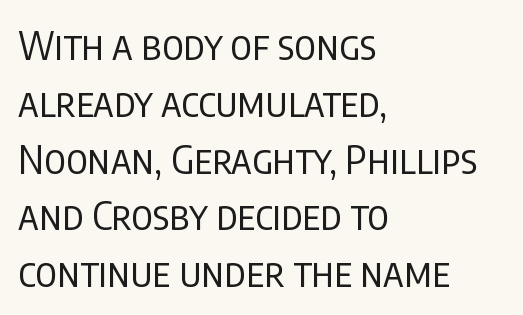
{"serif": "no", "italic": "no", "bold": "no", "weight": "regular", "width": "condensed", "stroke_contrast": "low", "x_height": "large", "monospaced": "no", "underline": "no", "align": "left", "line_spacing": "normal", "line_spacing_ratio": 1.42, "letter_spacing": "normal", "letter_spacing_em": 0.0, "glyph_px": 40}
